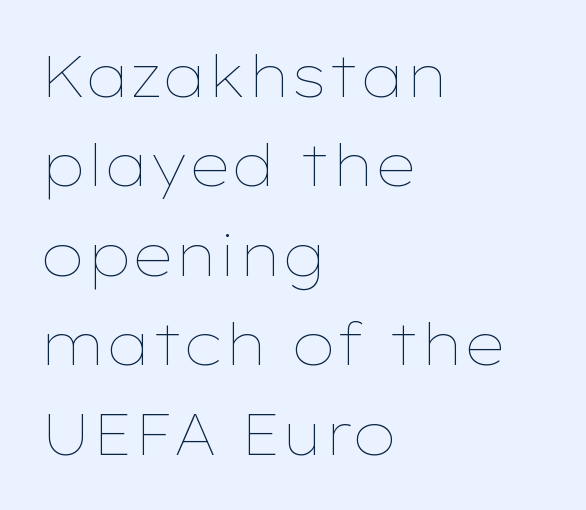
Upright lettering throughout. Heaviness? Minimal to ordinary, like unemphasized prose. Descender tails drop into unmarked territory. Is the letter spacing exaggerated? No — it looks like the ordinary default.
